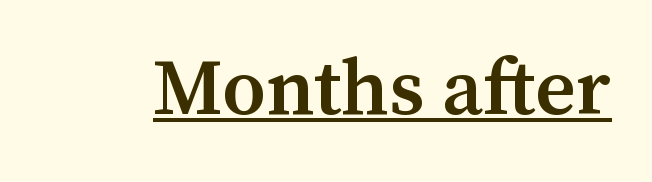
The image shows 79 px semibold serif type, upright; set normal letter spacing, underlined; medium stroke contrast and a medium x-height.
